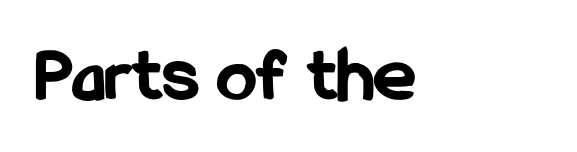
The image shows 79 px bold, condensed sans-serif type, upright; set normal letter spacing, not underlined; low stroke contrast and a medium x-height.
